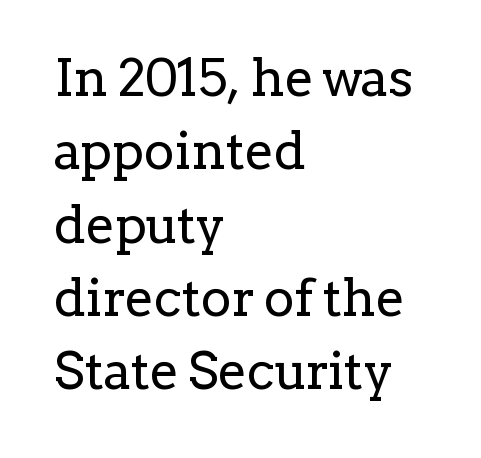
Q: Is the text bold? A: No.
Q: Is the text italic (slanted)? A: No, it is upright.
Q: Is the typeface a serif or a sans-serif typeface? A: Serif.
Q: Is the text underlined? A: No.
Q: How is the paragraph aligned? A: Left-aligned.
Q: Is the spacing between letters normal or unusually wide? A: Normal.
Q: Is the spacing between lines tight, normal or loose? A: Normal.
Q: Width (condensed, normal, or wide)? A: Normal.
Q: Stroke contrast? A: Low.
Q: x-height? A: Medium.
Q: Monospaced? A: No.
